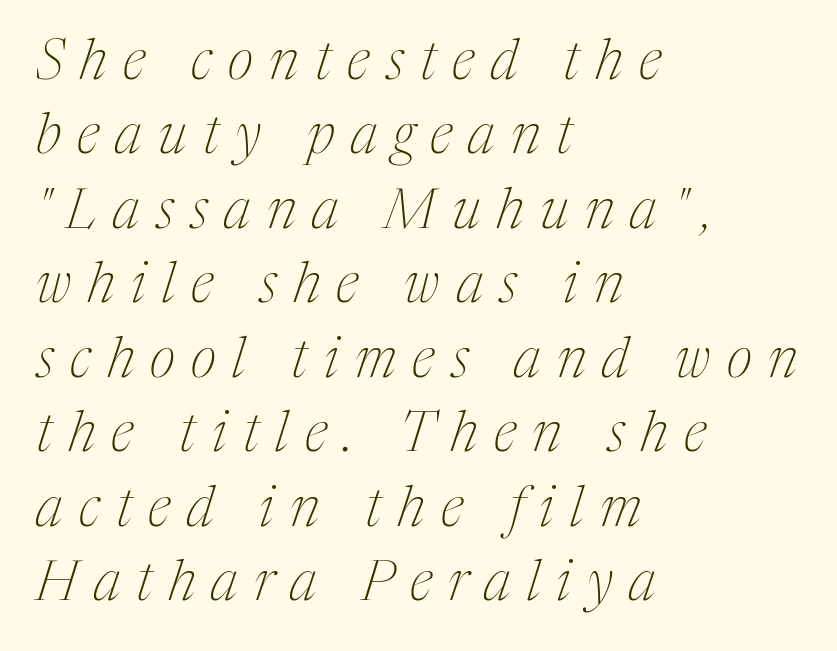
The letters carry serifs — small finishing strokes at the ends of their stems. The paragraph shown leans on its left margin. This is not heavy type; no bold has been used. Each word looks stretched out because of the extra space between its letters.
